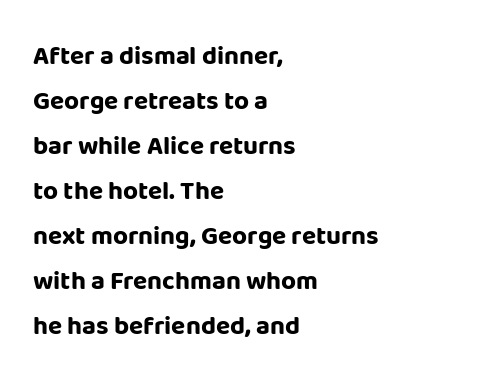
Strong, thick strokes mark this as bold type. This rendering uses left alignment, leaving the right contour irregular. A roman cut, with each character standing at attention. Plain, unruled lines of type. Students, note that the glyphs here touch the page at normal intervals.
